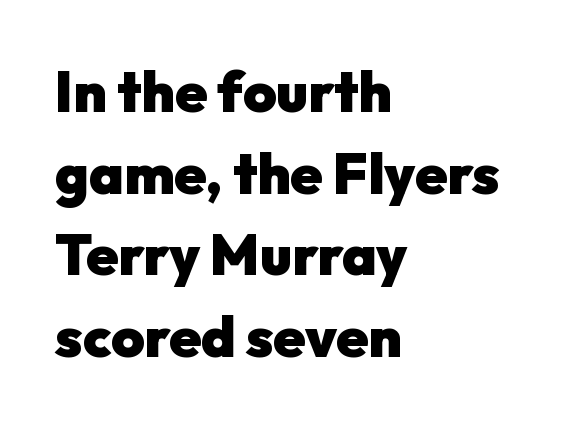
Q: Is the text bold? A: Yes.
Q: Is the text italic (slanted)? A: No, it is upright.
Q: Is the typeface a serif or a sans-serif typeface? A: Sans-serif.
Q: Is the text underlined? A: No.
Q: How is the paragraph aligned? A: Left-aligned.
Q: Is the spacing between letters normal or unusually wide? A: Normal.
Q: Is the spacing between lines tight, normal or loose? A: Normal.
Q: Width (condensed, normal, or wide)? A: Normal.
Q: Stroke contrast? A: Low.
Q: x-height? A: Medium.
Q: Monospaced? A: No.
